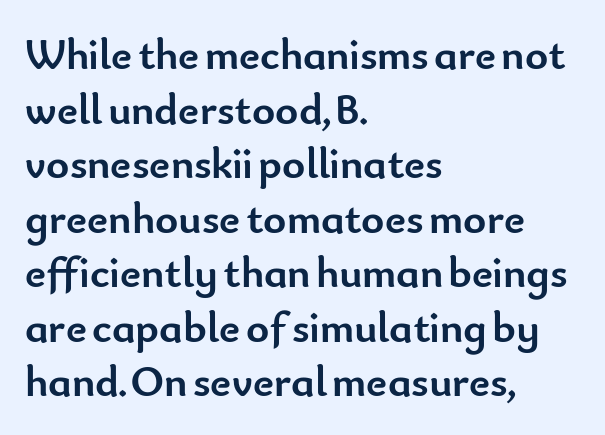
Q: Is the text bold? A: Yes.
Q: Is the text italic (slanted)? A: No, it is upright.
Q: Is the typeface a serif or a sans-serif typeface? A: Sans-serif.
Q: Is the text underlined? A: No.
Q: How is the paragraph aligned? A: Left-aligned.
Q: Is the spacing between letters normal or unusually wide? A: Normal.
Q: Width (condensed, normal, or wide)? A: Normal.
Q: Stroke contrast? A: Low.
Q: x-height? A: Small.
Q: Monospaced? A: No.
